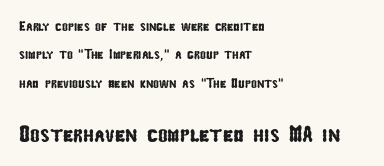
The image shows 23 px text type; set left-aligned, loose line spacing (2.03x), normal letter spacing, not underlined; the second (bottom) block is 1.64x larger.
